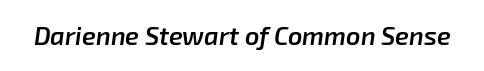
{"italic": "yes", "lean": "right", "slant_degrees": 8, "bold": "semi", "underline": "no", "letter_spacing": "normal", "letter_spacing_em": 0.0, "glyph_px": 25}
